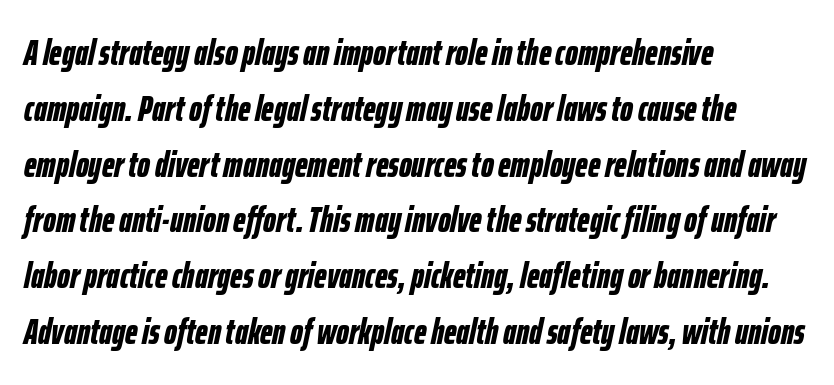
{"italic": "yes", "lean": "right", "slant_degrees": 12, "bold": "yes", "weight": "bold", "width": "condensed", "stroke_contrast": "low", "x_height": "medium", "monospaced": "no", "underline": "no", "align": "left", "line_spacing": "normal", "line_spacing_ratio": 1.55, "letter_spacing": "normal", "letter_spacing_em": 0.0, "glyph_px": 36}
